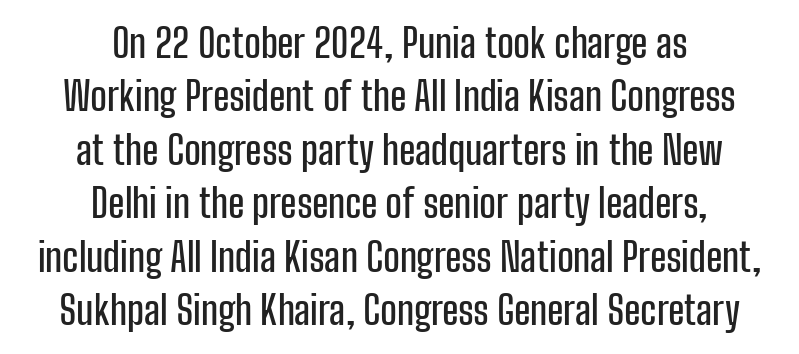
Q: Is the text italic (slanted)? A: No, it is upright.
Q: Is the typeface a serif or a sans-serif typeface? A: Sans-serif.
Q: Is the text underlined? A: No.
Q: How is the paragraph aligned? A: Centered.
Q: Is the spacing between letters normal or unusually wide? A: Normal.
Q: Is the spacing between lines tight, normal or loose? A: Normal.
Q: Width (condensed, normal, or wide)? A: Condensed.
Q: Stroke contrast? A: Low.
Q: x-height? A: Medium.
Q: Monospaced? A: No.
